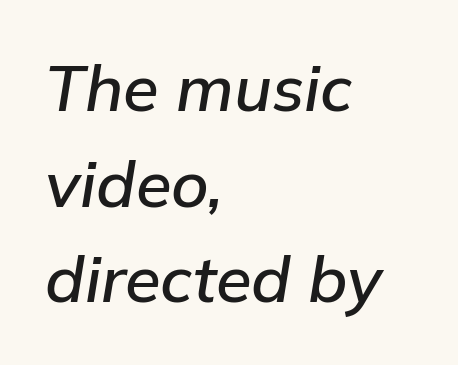
The image shows 65 px text type, italic (leaning right); set left-aligned, normal line spacing (1.47x), normal letter spacing, not underlined; low stroke contrast and a medium x-height.
